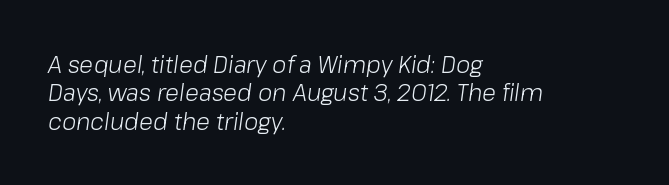
{"italic": "yes", "lean": "right", "slant_degrees": 8, "bold": "no", "underline": "no", "align": "left", "line_spacing_ratio": 1.23, "letter_spacing": "normal", "letter_spacing_em": 0.0, "glyph_px": 23}
